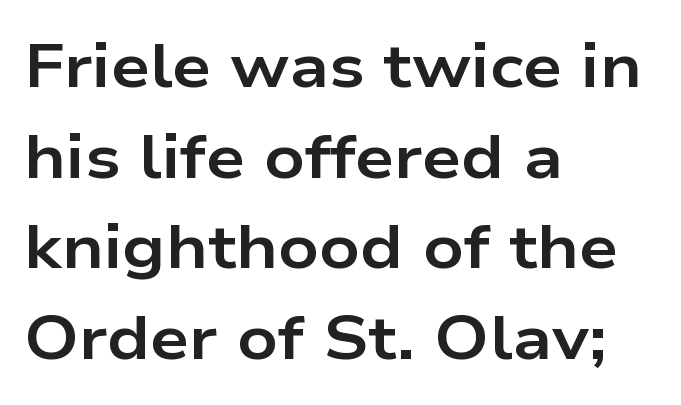
This sample has the flowing, uneven cadence of proportional lettering. Check under the words: just untouched page. The characters display no serif detailing; their extremities are plain. Style check: upright.
